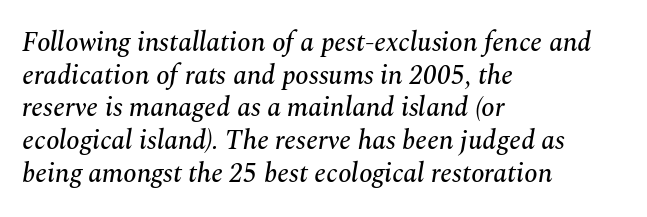
{"italic": "yes", "lean": "right", "slant_degrees": 10, "underline": "no", "align": "left", "line_spacing_ratio": 1.21, "letter_spacing": "normal", "letter_spacing_em": 0.0, "glyph_px": 27}
